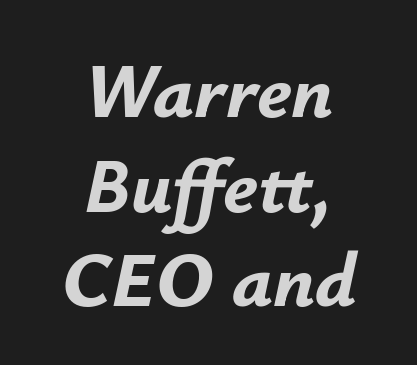
Q: Is the text bold? A: Yes.
Q: Is the text italic (slanted)? A: Yes, it leans right by about 12 degrees.
Q: Is the text underlined? A: No.
Q: How is the paragraph aligned? A: Centered.
Q: Is the spacing between letters normal or unusually wide? A: Normal.
Q: Width (condensed, normal, or wide)? A: Normal.
Q: Stroke contrast? A: Low.
Q: x-height? A: Small.
Q: Monospaced? A: No.
